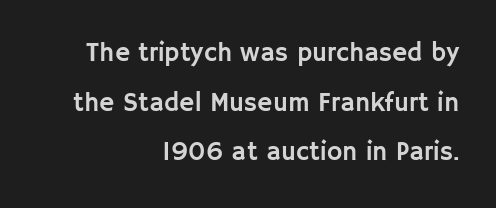
{"italic": "no", "underline": "no", "align": "right", "line_spacing": "loose", "line_spacing_ratio": 1.91, "letter_spacing": "normal", "letter_spacing_em": 0.0, "glyph_px": 26}
